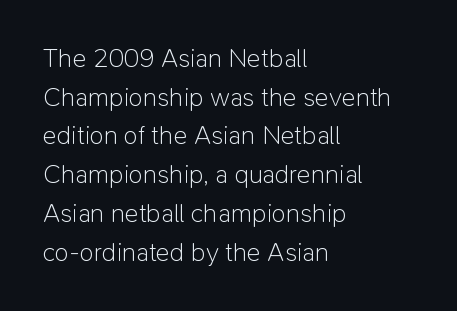
Posture: vertical. The weight tops out at a normal text grade. Words appear dense and cohesive because spacing is normal. If you drew a ruler down the left edge, every line would touch it. Line spacing here is normal. Underline: absent.
